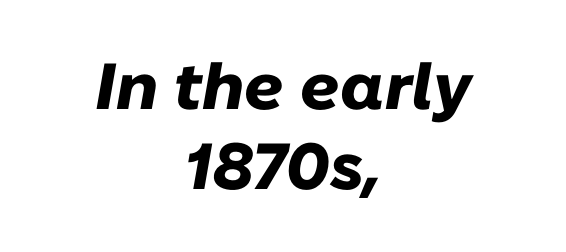
{"italic": "yes", "lean": "right", "slant_degrees": 10, "bold": "yes", "weight": "heavy", "width": "normal", "stroke_contrast": "low", "x_height": "medium", "monospaced": "no", "underline": "no", "align": "center", "line_spacing_ratio": 1.23, "letter_spacing": "normal", "letter_spacing_em": 0.0, "glyph_px": 65}
